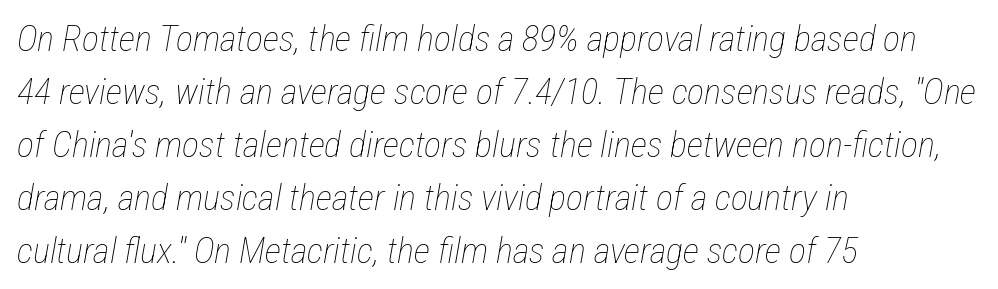
{"italic": "yes", "lean": "right", "slant_degrees": 12, "bold": "no", "weight": "thin", "width": "condensed", "stroke_contrast": "low", "x_height": "medium", "monospaced": "no", "underline": "no", "align": "left", "line_spacing": "normal", "line_spacing_ratio": 1.47, "letter_spacing": "normal", "letter_spacing_em": 0.0, "glyph_px": 36}
